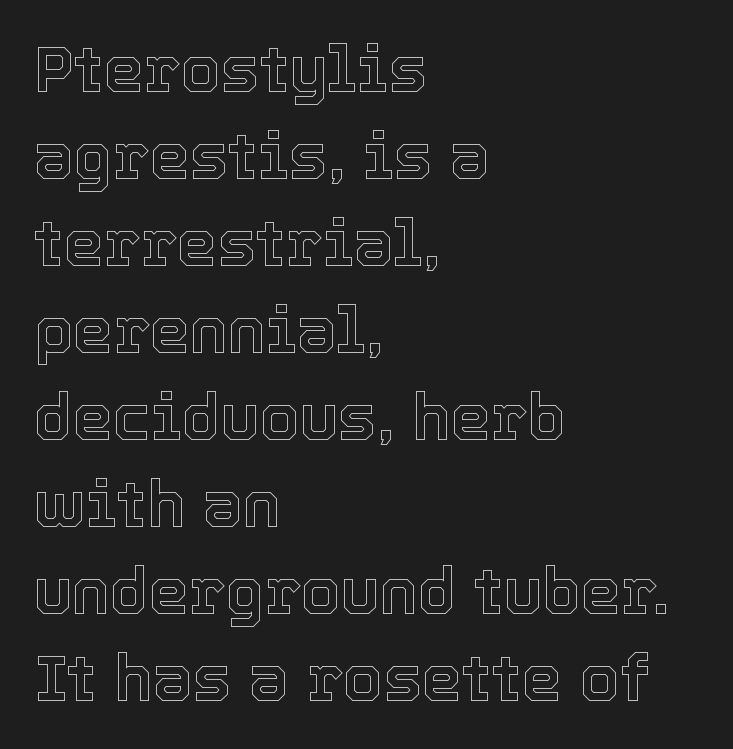
The image shows 64 px text type, upright; set left-aligned, normal line spacing (1.36x), normal letter spacing, not underlined; a medium x-height.
